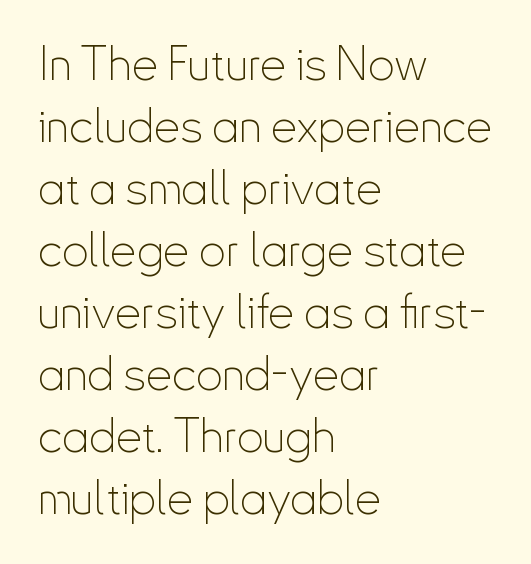
Summary of vertical rhythm: regular, with standard interline spacing. Serifs: no, the terminals of the letterforms are clean. Each stroke keeps to a modest, everyday thickness or less. The rag falls on the right side of this text block. You can tell it's not italic because the verticals are truly vertical.
